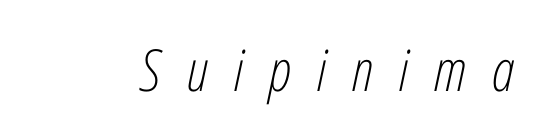
Here the designer chose a conventional face with non-uniform glyph widths. You could only call the tracking loose — the letters float apart. The specimen omits any rule beneath the text block's lines. Would a proofreader flag this as italicized? Yes. The letters look calm and open, with moderate or lighter stems.
